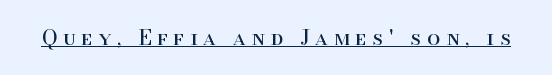
The glyphs are accompanied by a horizontal stroke just below them. The letters are spread apart with noticeably loose tracking. The font is comparable to plain body text, perhaps lighter. Upright lettering throughout.
